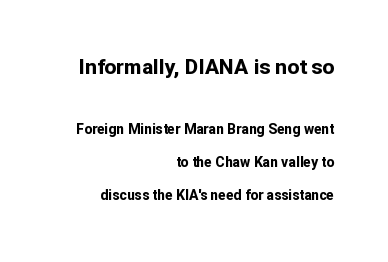
The image shows 21 px bold type, upright; set right-aligned, loose line spacing (2.36x), normal letter spacing, not underlined; the first (top) block is 1.5x larger.
